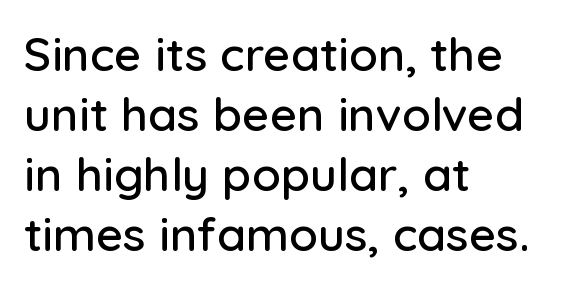
The image shows 47 px sans-serif type, upright; set left-aligned, normal line spacing (1.28x), normal letter spacing, not underlined; low stroke contrast and a medium x-height.
